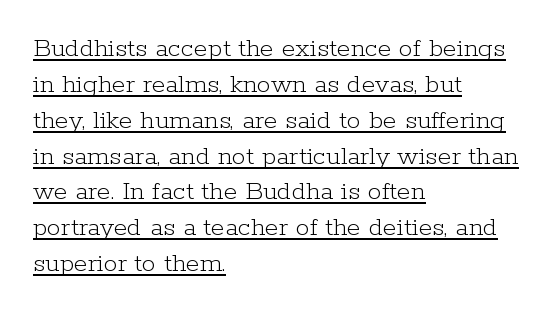
{"serif": "yes", "italic": "no", "bold": "no", "weight": "light", "width": "normal", "stroke_contrast": "low", "x_height": "medium", "monospaced": "no", "underline": "yes", "align": "left", "line_spacing": "normal", "line_spacing_ratio": 1.28, "letter_spacing": "normal", "letter_spacing_em": 0.0, "glyph_px": 28}
